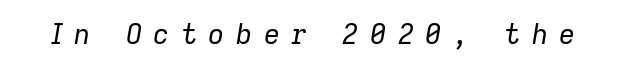
The image shows 28 px regular-weight type, italic (leaning right); set unusually wide letter spacing (+0.41 em), not underlined; low stroke contrast and a medium x-height.
